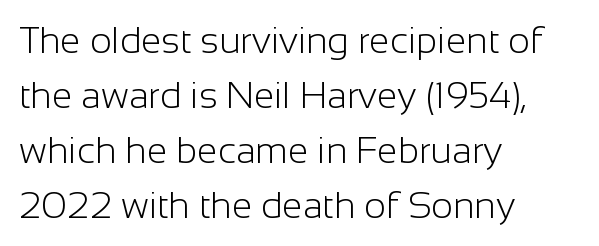
Q: Is the text bold? A: No.
Q: Is the text italic (slanted)? A: No, it is upright.
Q: Is the typeface a serif or a sans-serif typeface? A: Sans-serif.
Q: Is the text underlined? A: No.
Q: How is the paragraph aligned? A: Left-aligned.
Q: Is the spacing between letters normal or unusually wide? A: Normal.
Q: Is the spacing between lines tight, normal or loose? A: Normal.
Q: Width (condensed, normal, or wide)? A: Normal.
Q: Stroke contrast? A: Low.
Q: x-height? A: Medium.
Q: Monospaced? A: No.
